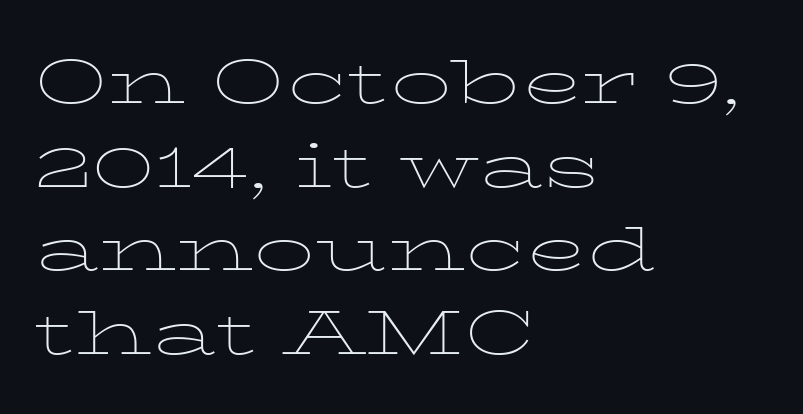
Posture: upright roman. There is no visible air inserted between adjacent glyphs. In terms of letterform style, serifs are clearly present. The weight tops out at a normal text grade. Descenders are the only things crossing below the line.
